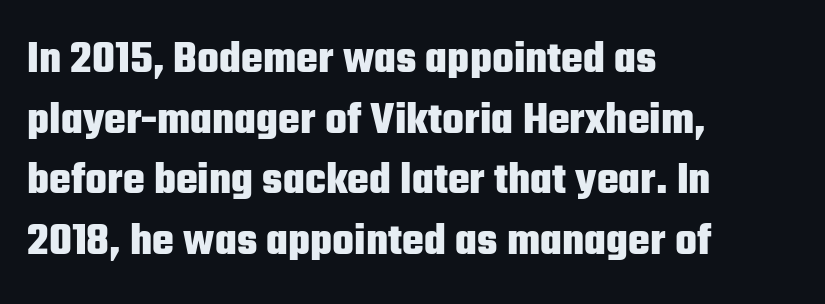
Classification — sans serif. Note the varied advance widths — an 'i' is clearly narrower than an 'm'. Unlike italic type, these characters show no tilt at all. Tracking value appears to be zero — textbook default spacing. Nobody drew a line under any word here. Compared with a centered layout, this one pins lines to the left instead.
